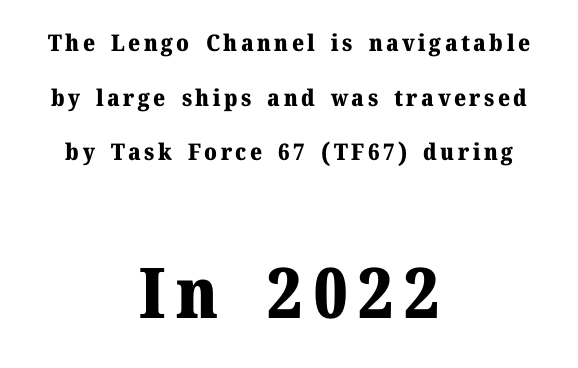
Q: Is the text bold? A: Yes.
Q: Is the text italic (slanted)? A: No, it is upright.
Q: Is the typeface a serif or a sans-serif typeface? A: Serif.
Q: Is the text underlined? A: No.
Q: How is the paragraph aligned? A: Centered.
Q: Is the spacing between lines tight, normal or loose? A: Loose.
Q: Which block of text is set in a larger size, the first (top) or the second (bottom)? A: The second (bottom) one.
Q: Width (condensed, normal, or wide)? A: Normal.
Q: Stroke contrast? A: Medium.
Q: x-height? A: Medium.
Q: Monospaced? A: No.
